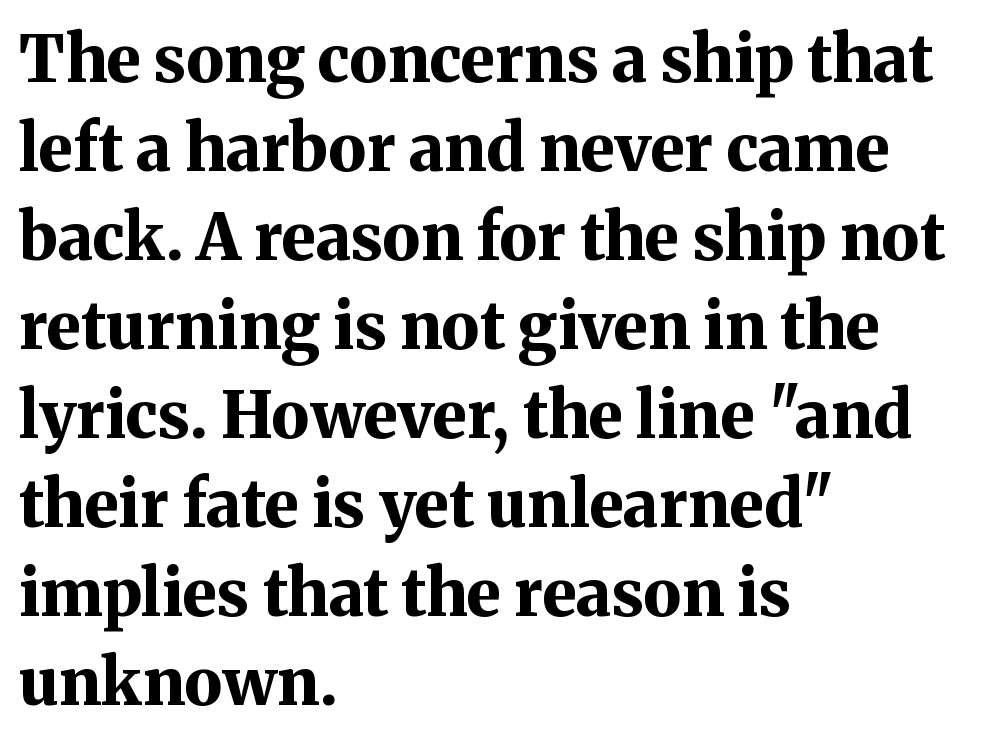
{"serif": "yes", "italic": "no", "bold": "yes", "weight": "bold", "width": "normal", "stroke_contrast": "medium", "x_height": "medium", "monospaced": "no", "underline": "no", "align": "left", "line_spacing": "normal", "line_spacing_ratio": 1.39, "letter_spacing": "normal", "letter_spacing_em": 0.0, "glyph_px": 64}
